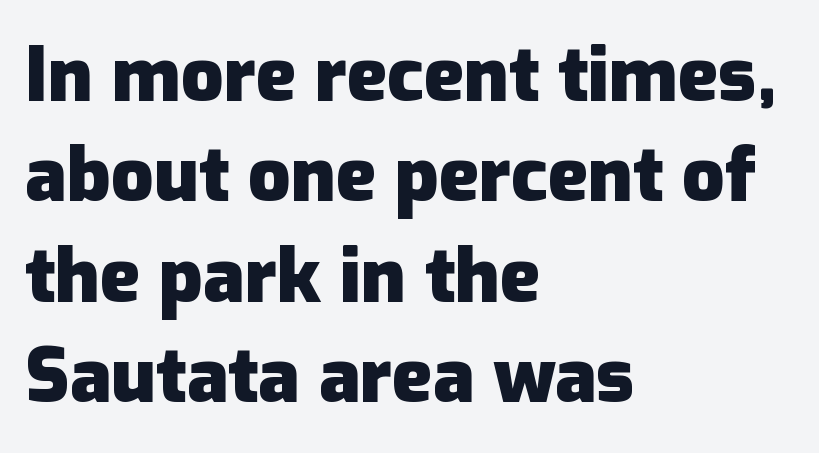
The image shows 75 px heavy sans-serif type, upright; set left-aligned, normal line spacing (1.34x), normal letter spacing, not underlined; low stroke contrast and a medium x-height.
